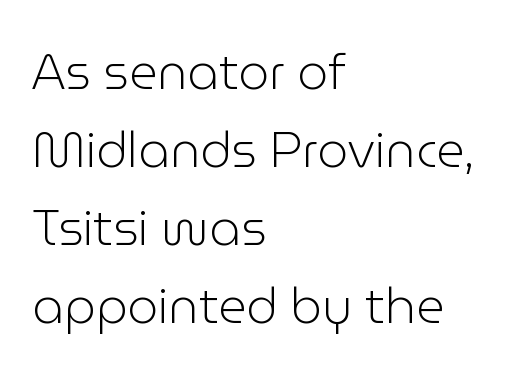
{"serif": "no", "italic": "no", "bold": "no", "weight": "light", "width": "normal", "stroke_contrast": "low", "x_height": "medium", "monospaced": "no", "underline": "no", "align": "left", "line_spacing": "normal", "line_spacing_ratio": 1.59, "letter_spacing": "normal", "letter_spacing_em": 0.0, "glyph_px": 49}
